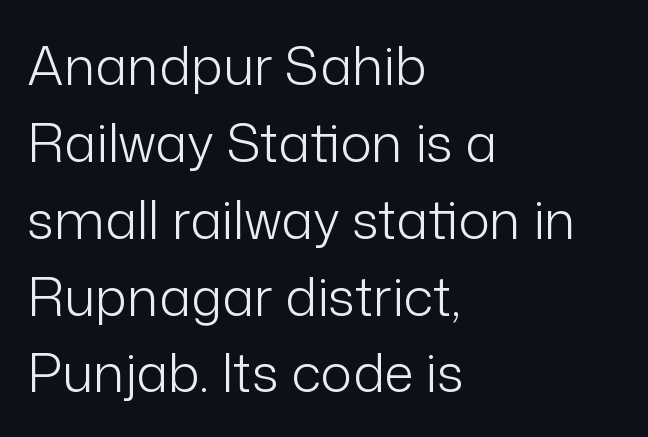
The image shows 53 px light sans-serif type, upright; set left-aligned, normal line spacing (1.45x), normal letter spacing, not underlined; low stroke contrast and a medium x-height.
